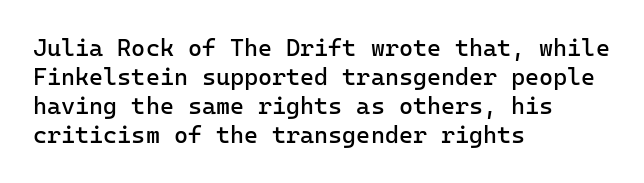
The strokes carry an ordinary text weight at most. Default kerning and tracking; the words read as compact shapes. The gap between lines stays unmarked. Does the lettering tilt? It doesn't — this is upright.
